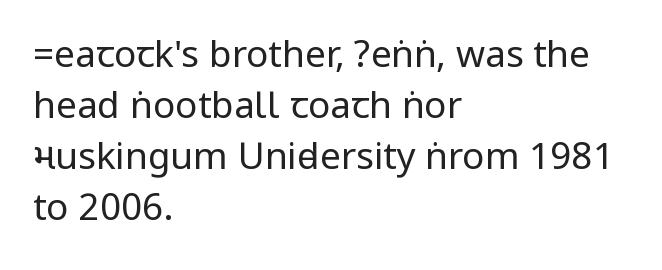
The image shows 37 px regular-weight, condensed sans-serif type, upright; set left-aligned, normal line spacing (1.38x), normal letter spacing, not underlined; low stroke contrast.
